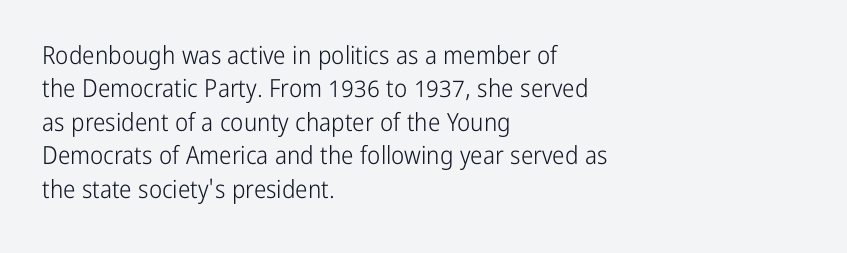
{"italic": "no", "bold": "no", "underline": "no", "align": "left", "line_spacing": "normal", "line_spacing_ratio": 1.34, "letter_spacing": "normal", "letter_spacing_em": 0.0, "glyph_px": 25}
